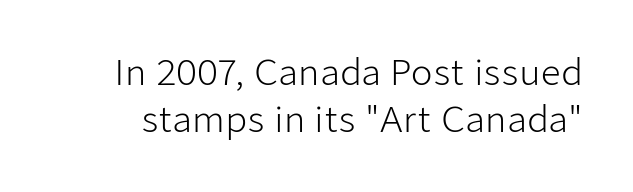
The image shows 35 px light sans-serif type, upright; set normal line spacing (1.34x), normal letter spacing, not underlined; low stroke contrast and a medium x-height.
